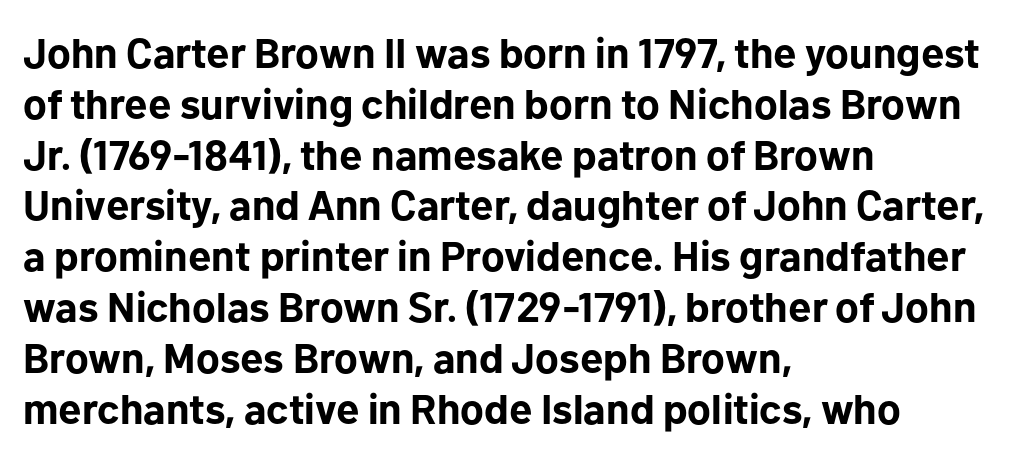
Glance below the letters and you will spot only blank space. Examine the stroke ends and you'll find no serifs. As a designer I'd log this as weight 700, bold. Unlike italic type, these characters show no tilt at all.
